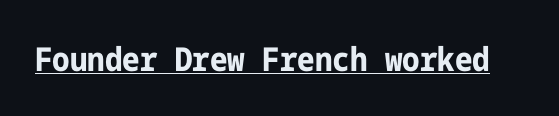
The image shows 33 px bold, condensed sans-serif type, upright; set normal letter spacing, underlined; low stroke contrast and a medium x-height.
